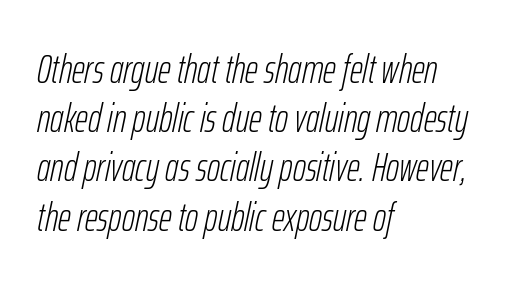
Q: Is the text bold? A: No.
Q: Is the text italic (slanted)? A: Yes, it leans right by about 12 degrees.
Q: Is the text underlined? A: No.
Q: How is the paragraph aligned? A: Left-aligned.
Q: Is the spacing between letters normal or unusually wide? A: Normal.
Q: Width (condensed, normal, or wide)? A: Condensed.
Q: Stroke contrast? A: Low.
Q: x-height? A: Medium.
Q: Monospaced? A: No.
